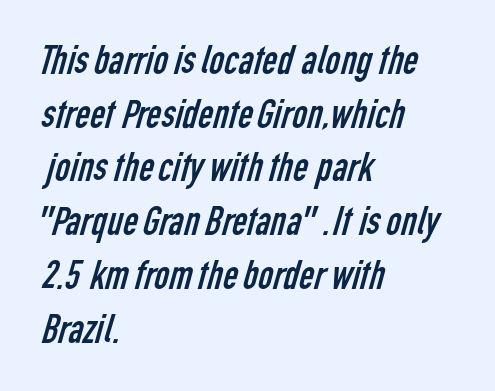
Lines of text with bare space underneath. Each word holds together tightly as a unit, with standard inter-letter gaps. A classic flush-left, rag-right setting is used for this passage. Students, observe: this is what conventionally led text looks like.
